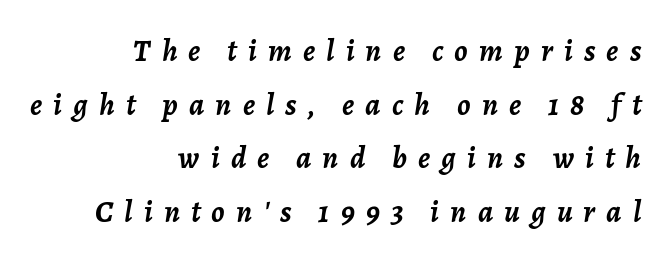
{"italic": "yes", "lean": "right", "slant_degrees": 7, "bold": "yes", "weight": "semibold", "width": "normal", "stroke_contrast": "low", "x_height": "medium", "monospaced": "no", "underline": "no", "align": "right", "line_spacing_ratio": 1.73, "letter_spacing": "wide", "letter_spacing_em": 0.36, "glyph_px": 31}
